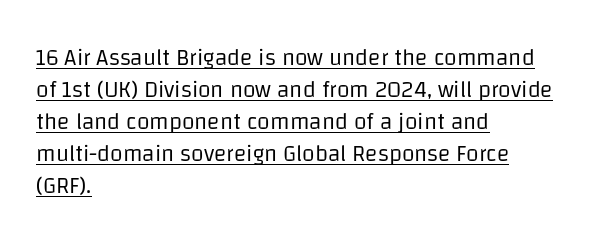
The image shows 23 px text type, upright; set left-aligned, normal line spacing (1.39x), normal letter spacing, underlined.
